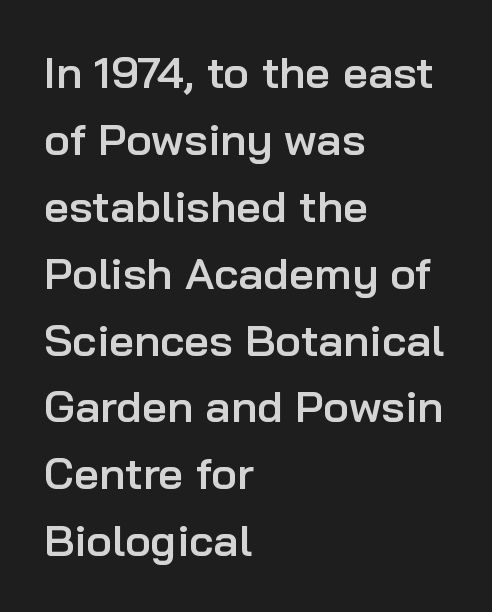
Look at the tracking — it's just the regular setting, nothing added. Varying glyph widths throughout — classic text-font behaviour. The area under the type is left untouched. Rendered with straight, roman letterforms.
